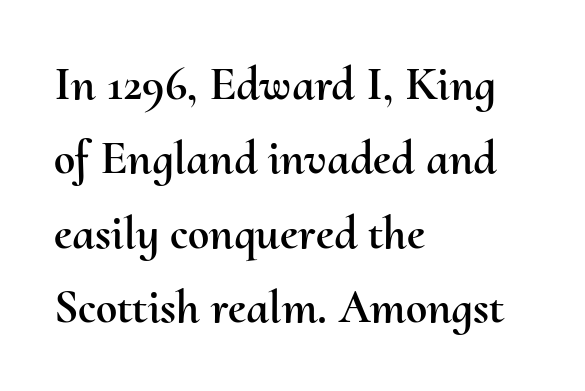
Is the block centered? No — it sits flush against the left margin. Italic: no, the glyphs are upright roman. Inter-character spacing is left at the font's built-in metrics. Clear beneath every line of the passage. Think of a printed novel: that variable character pitch is what you see here.
